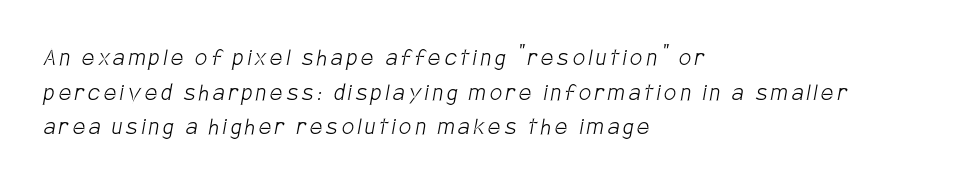
Is the block centered? No — it sits flush against the left margin. Stems and bowls with no extra thickness — not bold. The zone under the glyphs is completely vacant. Notice how descenders clear the ascenders below comfortably — that's standard leading.
